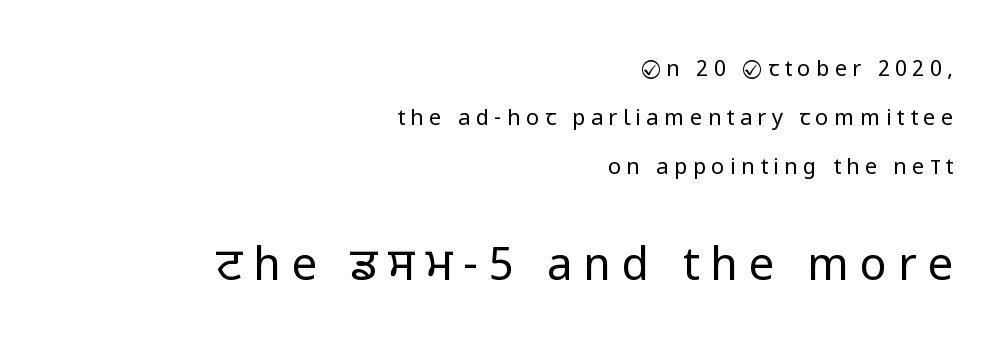
Loose tracking; the words dissolve into strings of separated letters. The face used here appears at its bigger size in the lower chunk. Note the varied advance widths — an 'i' is clearly narrower than an 'm'. This is sans-serif lettering, the kind often seen on screens and signage. It's the straight-up-and-down kind of type.
